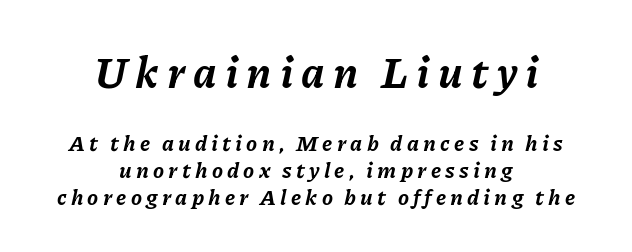
The image shows 43 px bold type, italic (leaning right); set centered, line spacing 1.21x, not underlined; the first (top) block is 1.95x larger; low stroke contrast and a medium x-height.
